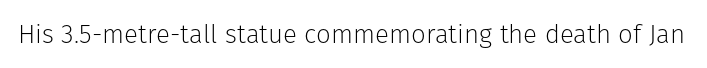
A roman cut, with each character standing at attention. Decoration check: the copy has no underline. The gaps between neighbouring characters are ordinary and unremarkable. Bold? No — there's no thickening of the strokes.
